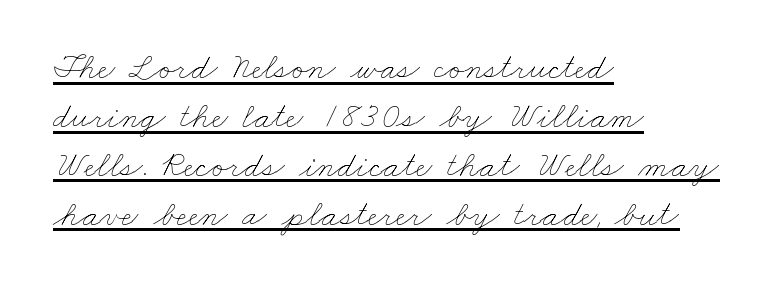
{"bold": "no", "weight": "thin", "width": "wide", "stroke_contrast": "low", "x_height": "small", "monospaced": "no", "underline": "yes", "align": "left", "line_spacing": "normal", "line_spacing_ratio": 1.36, "letter_spacing": "normal", "letter_spacing_em": 0.0, "glyph_px": 36}
